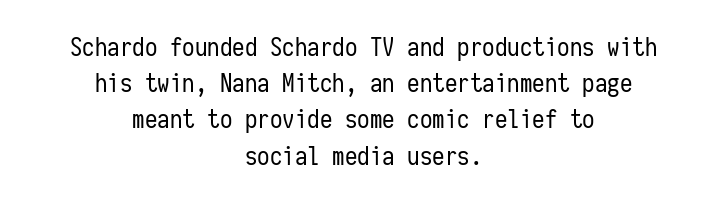
{"italic": "no", "bold": "no", "underline": "no", "align": "center", "line_spacing": "normal", "line_spacing_ratio": 1.45, "letter_spacing": "normal", "letter_spacing_em": 0.0, "glyph_px": 25}
